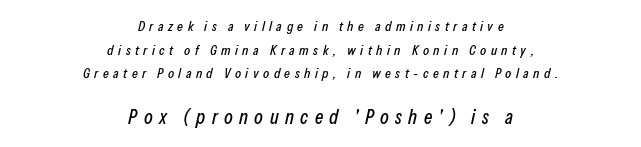
The image shows 20 px text type, italic (leaning right); set centered, normal line spacing (1.69x), unusually wide letter spacing (+0.32 em), not underlined; the second (bottom) block is 1.43x larger.
